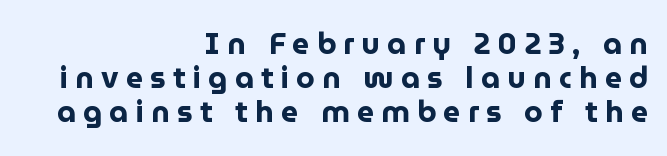
{"serif": "no", "italic": "no", "bold": "yes", "weight": "bold", "width": "normal", "stroke_contrast": "low", "x_height": "medium", "monospaced": "no", "underline": "no", "align": "right", "line_spacing": "tight", "line_spacing_ratio": 1.14, "letter_spacing": "wide", "letter_spacing_em": 0.24, "glyph_px": 30}
